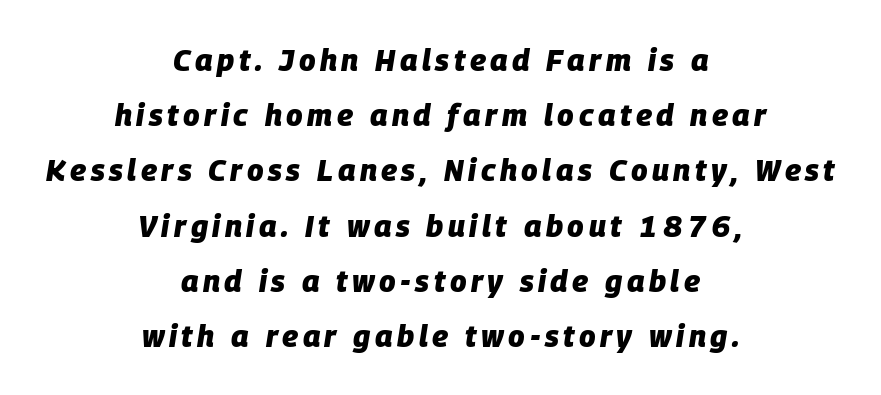
{"italic": "yes", "lean": "right", "slant_degrees": 9, "bold": "yes", "weight": "heavy", "width": "normal", "stroke_contrast": "low", "x_height": "large", "monospaced": "no", "underline": "no", "align": "center", "line_spacing_ratio": 1.84, "glyph_px": 30}
